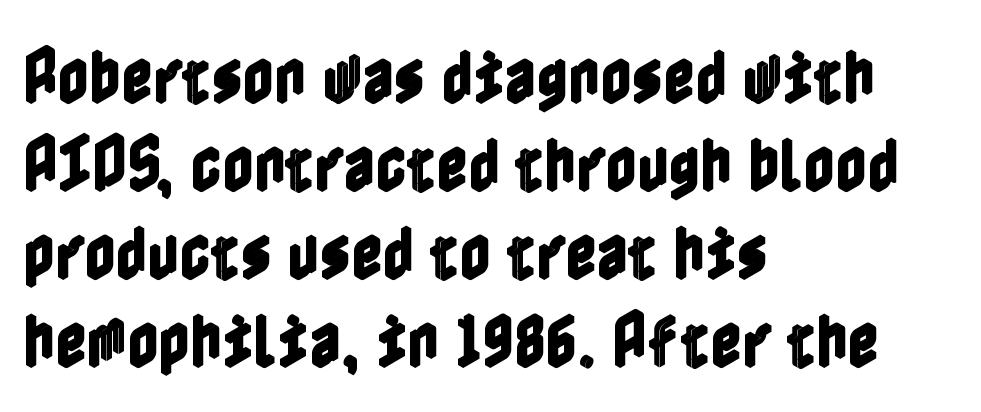
The image shows 61 px condensed type, upright; set left-aligned, normal line spacing (1.44x), normal letter spacing, not underlined; a medium x-height.
